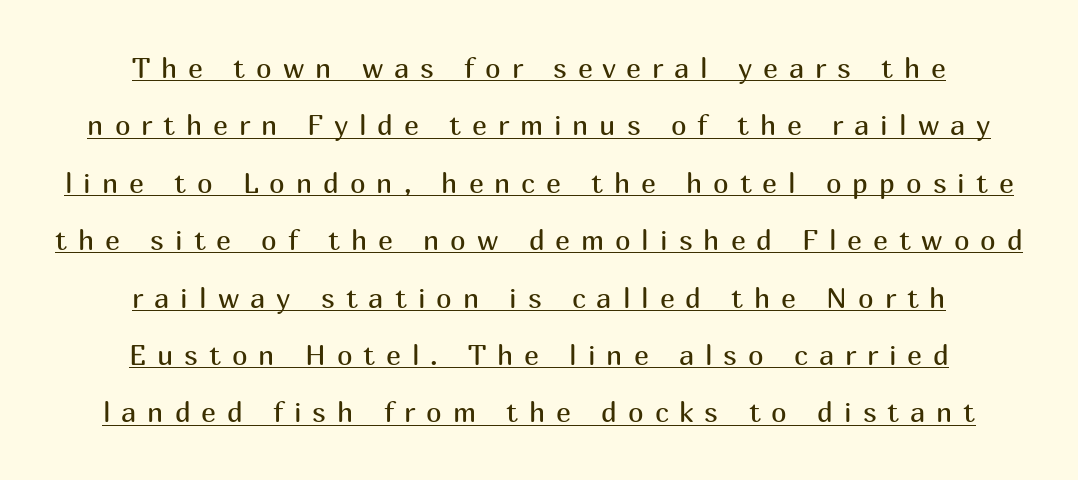
{"serif": "no", "italic": "no", "bold": "no", "weight": "regular", "width": "normal", "stroke_contrast": "medium", "x_height": "medium", "monospaced": "no", "underline": "yes", "align": "center", "line_spacing": "loose", "line_spacing_ratio": 2.05, "letter_spacing": "wide", "letter_spacing_em": 0.39, "glyph_px": 28}
